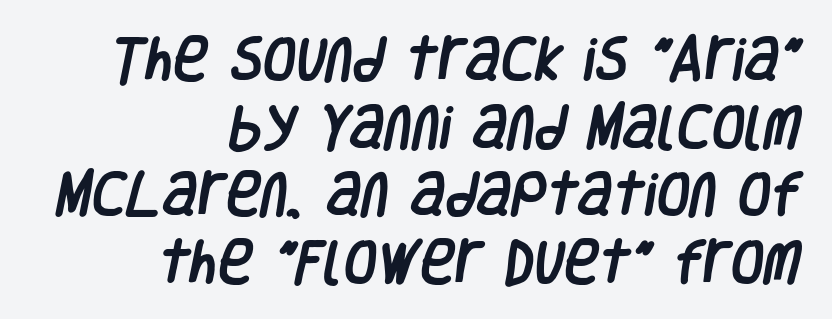
{"serif": "no", "width": "condensed", "stroke_contrast": "low", "x_height": "large", "monospaced": "no", "underline": "no", "align": "right", "line_spacing": "normal", "line_spacing_ratio": 1.41, "letter_spacing": "normal", "letter_spacing_em": 0.0, "glyph_px": 48}
